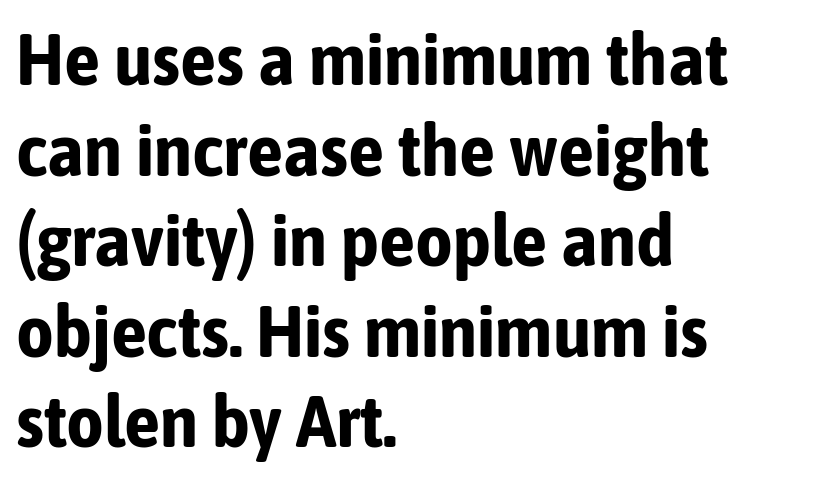
The image shows 73 px bold, condensed sans-serif type, upright; set left-aligned, line spacing 1.24x, normal letter spacing, not underlined; low stroke contrast and a medium x-height.
